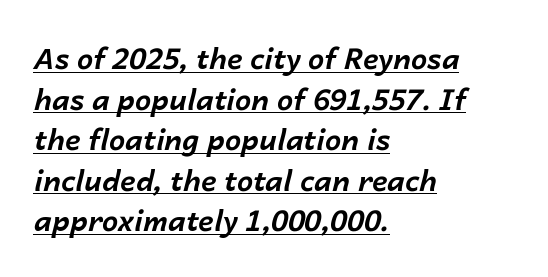
{"italic": "yes", "lean": "right", "slant_degrees": 14, "bold": "yes", "weight": "bold", "width": "normal", "stroke_contrast": "low", "x_height": "medium", "monospaced": "no", "underline": "yes", "align": "left", "line_spacing": "normal", "line_spacing_ratio": 1.4, "letter_spacing": "normal", "letter_spacing_em": 0.0, "glyph_px": 29}
